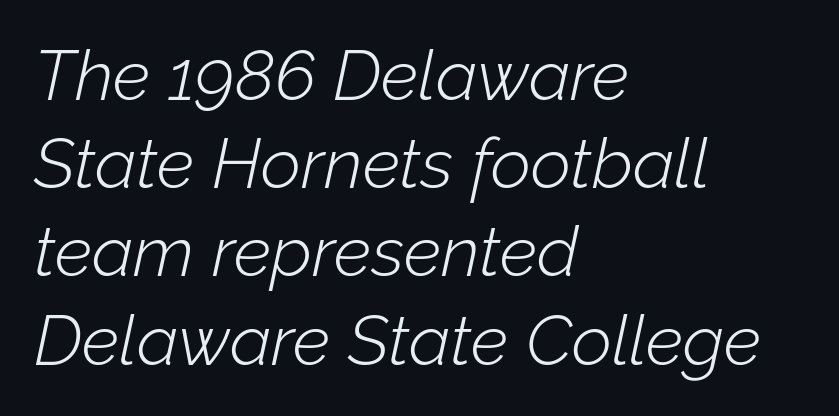
{"italic": "yes", "lean": "right", "slant_degrees": 12, "bold": "no", "weight": "light", "width": "normal", "stroke_contrast": "low", "x_height": "medium", "monospaced": "no", "underline": "no", "align": "left", "line_spacing": "normal", "line_spacing_ratio": 1.26, "letter_spacing": "normal", "letter_spacing_em": 0.0, "glyph_px": 70}
